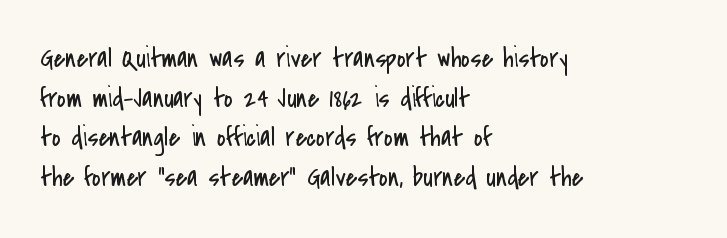
{"italic": "no", "bold": "no", "underline": "no", "align": "left", "line_spacing": "normal", "line_spacing_ratio": 1.47, "letter_spacing": "normal", "letter_spacing_em": 0.0, "glyph_px": 27}
